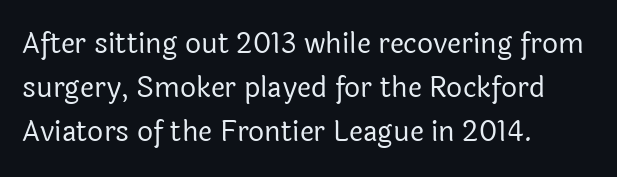
The image shows 28 px regular-weight sans-serif type, upright; set left-aligned, normal line spacing (1.58x), normal letter spacing, not underlined; a medium x-height.
